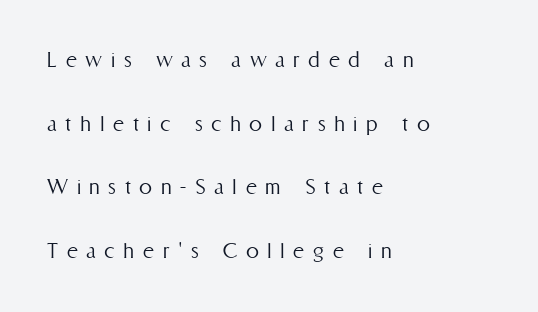
{"italic": "no", "bold": "no", "underline": "no", "align": "left", "line_spacing": "loose", "line_spacing_ratio": 2.45, "letter_spacing": "wide", "letter_spacing_em": 0.33, "glyph_px": 26}
